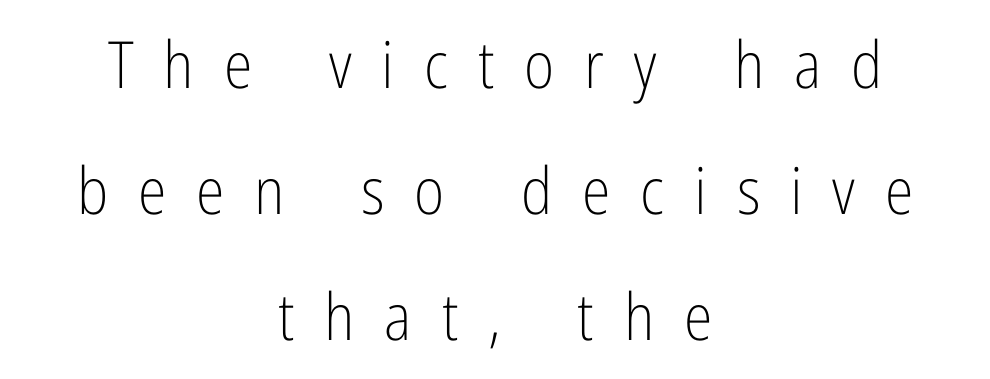
{"serif": "no", "italic": "no", "bold": "no", "weight": "light", "width": "condensed", "stroke_contrast": "low", "x_height": "medium", "monospaced": "no", "underline": "no", "align": "center", "line_spacing": "loose", "line_spacing_ratio": 1.94, "letter_spacing": "wide", "letter_spacing_em": 0.46, "glyph_px": 65}
